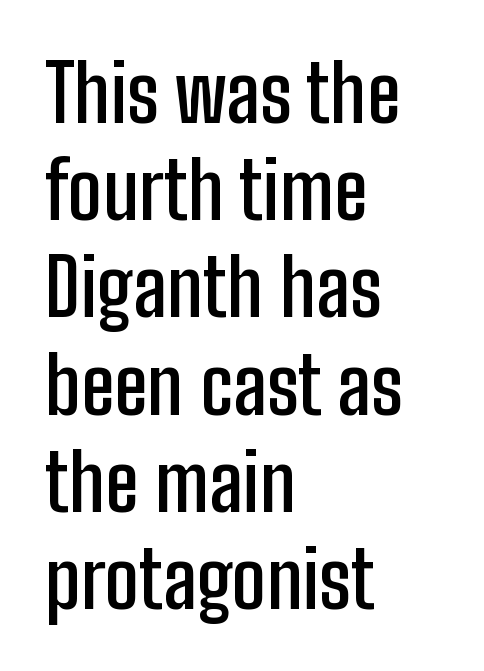
{"serif": "no", "italic": "no", "bold": "semi", "weight": "semibold", "width": "condensed", "stroke_contrast": "low", "x_height": "medium", "monospaced": "no", "underline": "no", "align": "left", "line_spacing_ratio": 1.23, "letter_spacing": "normal", "letter_spacing_em": 0.0, "glyph_px": 79}
